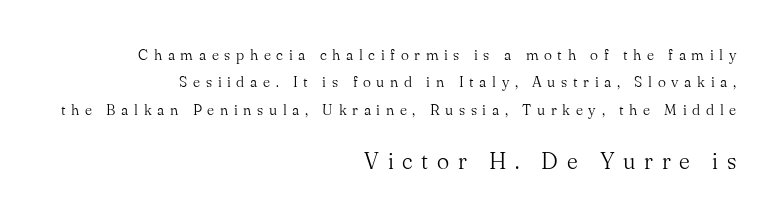
The image shows 23 px text type, upright; set right-aligned, line spacing 1.83x, unusually wide letter spacing (+0.38 em), not underlined; the second (bottom) block is 1.53x larger.
